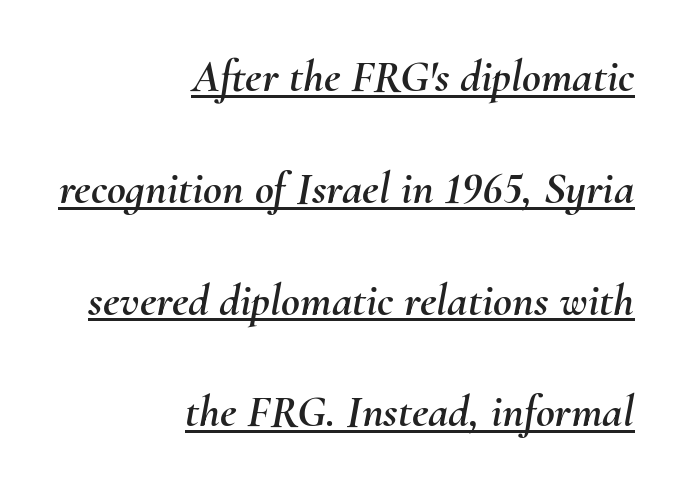
Q: Is the text italic (slanted)? A: Yes, it leans right by about 10 degrees.
Q: Is the text underlined? A: Yes.
Q: How is the paragraph aligned? A: Right-aligned.
Q: Is the spacing between letters normal or unusually wide? A: Normal.
Q: Is the spacing between lines tight, normal or loose? A: Loose.
Q: Width (condensed, normal, or wide)? A: Normal.
Q: Stroke contrast? A: Medium.
Q: x-height? A: Small.
Q: Monospaced? A: No.
